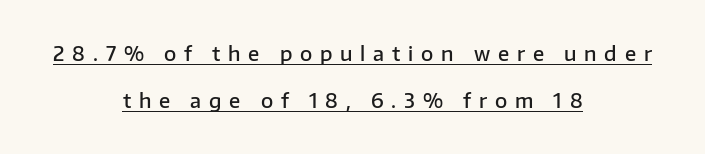
The image shows 20 px text type, upright; set centered, loose line spacing (2.36x), unusually wide letter spacing (+0.39 em), underlined.
